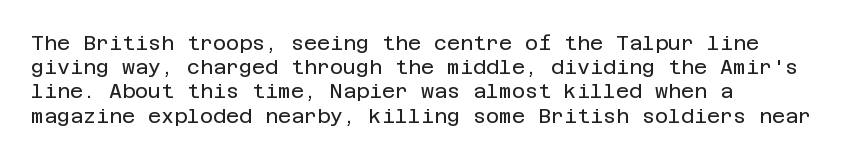
Tall strokes in this sample are plumb rather than angled. Decoration check: the copy has no underline. Words appear dense and cohesive because spacing is normal. The typesetter chose a ragged-right arrangement here.
